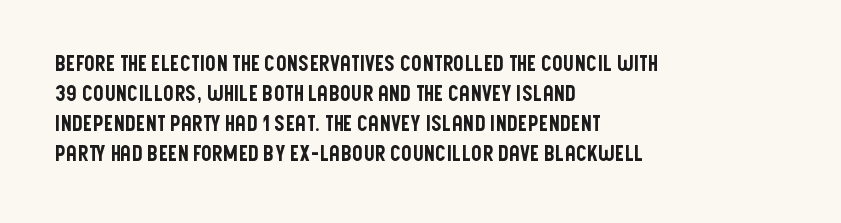
The gaps between neighbouring characters are ordinary and unremarkable. This rendering uses left alignment, leaving the right contour irregular. Horizontal bands of white between lines are of average thickness. The strip under each line holds only bare page. It's the straight-up-and-down kind of type.
